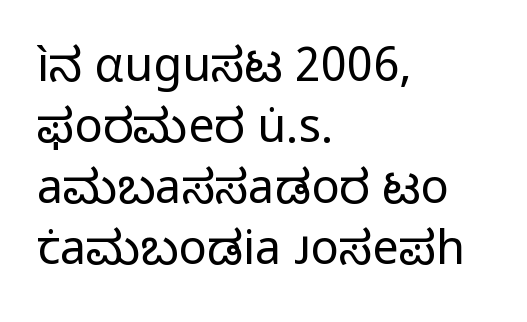
Q: Is the text bold? A: No.
Q: Is the text italic (slanted)? A: No, it is upright.
Q: Is the typeface a serif or a sans-serif typeface? A: Sans-serif.
Q: Is the text underlined? A: No.
Q: How is the paragraph aligned? A: Left-aligned.
Q: Is the spacing between letters normal or unusually wide? A: Normal.
Q: Is the spacing between lines tight, normal or loose? A: Normal.
Q: Width (condensed, normal, or wide)? A: Normal.
Q: Stroke contrast? A: Low.
Q: x-height? A: Medium.
Q: Monospaced? A: No.
